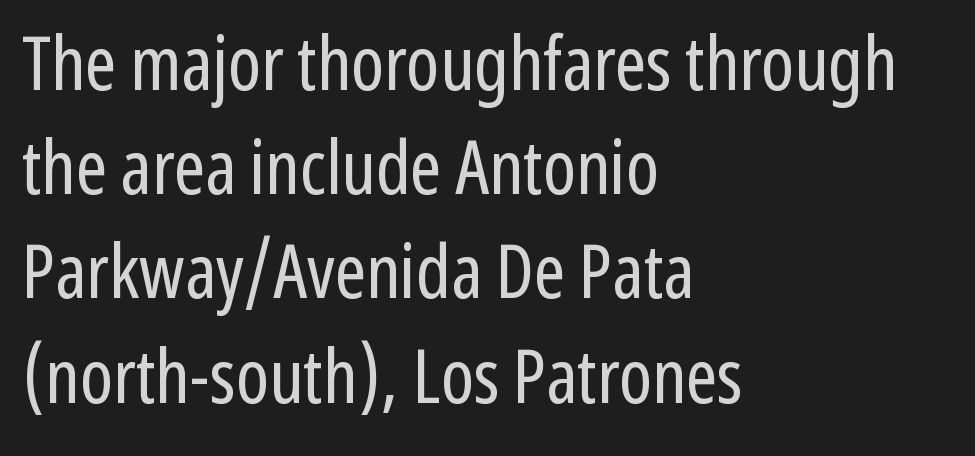
The image shows 75 px regular-weight, condensed sans-serif type, upright; set left-aligned, normal line spacing (1.39x), normal letter spacing, not underlined; low stroke contrast and a medium x-height.
